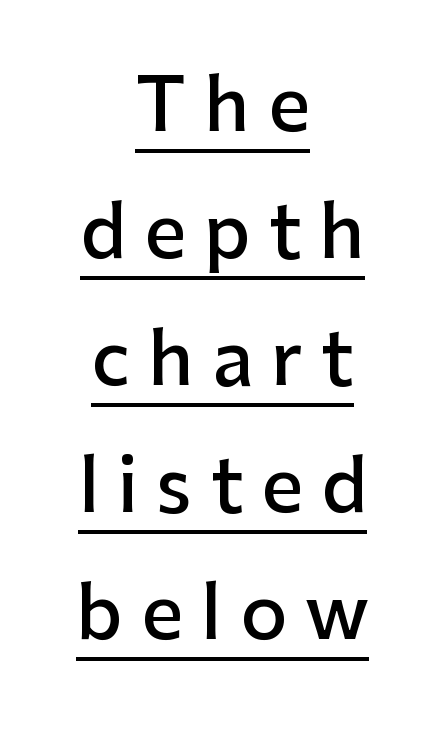
{"serif": "no", "italic": "no", "bold": "semi", "weight": "semibold", "width": "normal", "stroke_contrast": "low", "x_height": "medium", "monospaced": "no", "underline": "yes", "align": "center", "line_spacing_ratio": 1.74, "letter_spacing": "wide", "letter_spacing_em": 0.25, "glyph_px": 73}
